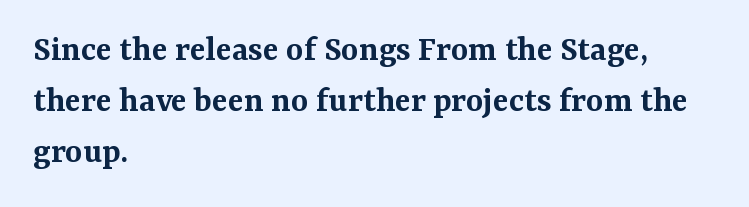
Each word holds together tightly as a unit, with standard inter-letter gaps. How would I describe the line gaps? Plain and ordinary. The text block is weighted toward the left margin, trailing off unevenly rightward. This sample uses an upright cut, with every glyph sitting square on the baseline. Typesetter's note: demi weight, one step under bold. These lines are rendered in a variable-pitch font.
